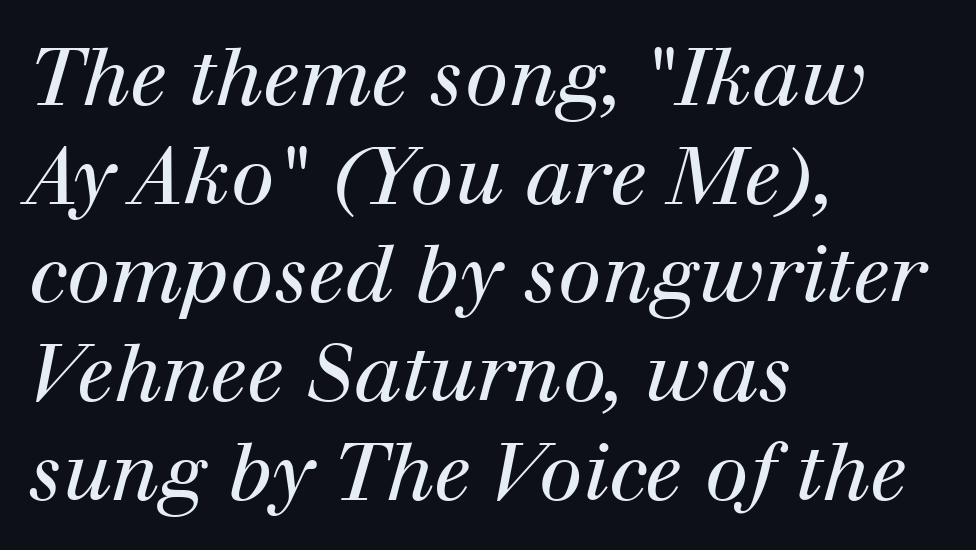
Unbolded letterforms with no extra heft. Italic: yes, the glyphs are oblique. I'd call this a serif setting — the letters wear small feet. You could not count columns in this text — the font is proportionally spaced. Teacher's note: observe the even left margin — that is flush-left alignment.
